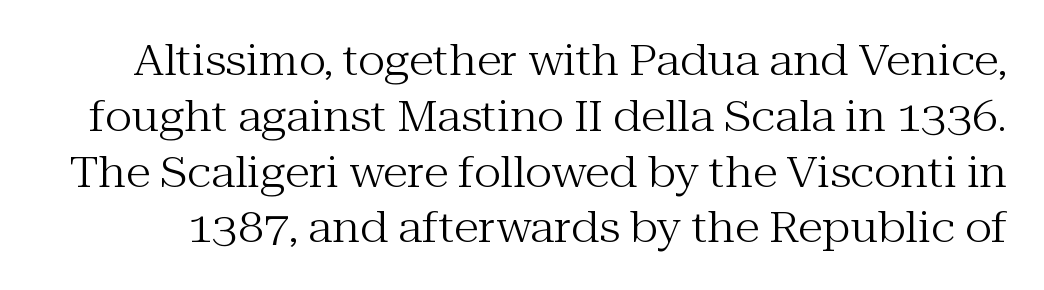
The baseline area is clear. The rows are spaced the way most documents space them. Small tapered or slab feet sit at the stroke ends, so this counts as serif. The weight would be labelled regular, book, light, or lighter still. Ordinary non-slanted type is in use. The rendering uses natural spacing where letterforms have individual widths.
